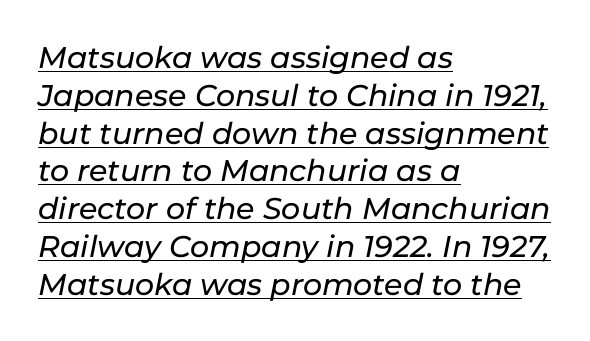
The letterforms sit shoulder to shoulder at normal distance. The face used here is proportionally spaced, like ordinary book or web type. You can tell it's italic because the verticals aren't actually vertical. Underlining? Definitely there.
